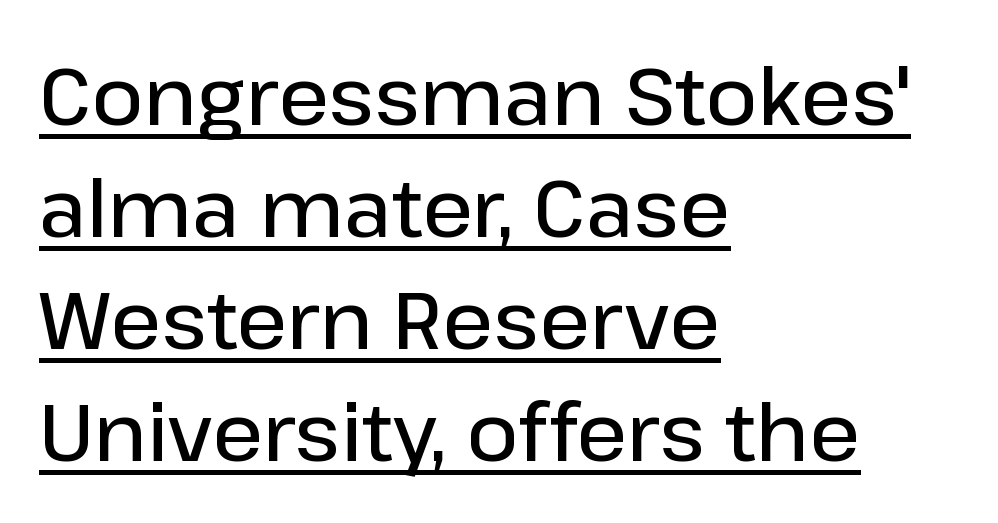
{"serif": "no", "italic": "no", "bold": "semi", "weight": "semibold", "width": "normal", "stroke_contrast": "low", "x_height": "medium", "monospaced": "no", "underline": "yes", "align": "left", "line_spacing": "normal", "line_spacing_ratio": 1.4, "letter_spacing": "normal", "letter_spacing_em": 0.0, "glyph_px": 80}
